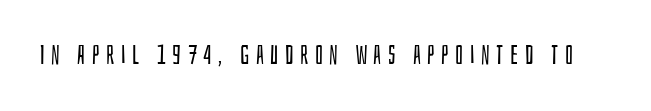
Compared with a typical body face, this is equally light or lighter still. Lines of text with bare space underneath. In terms of letterspacing, this is a distinctly airy, spread setting. This is the regular roman posture of the typeface.
